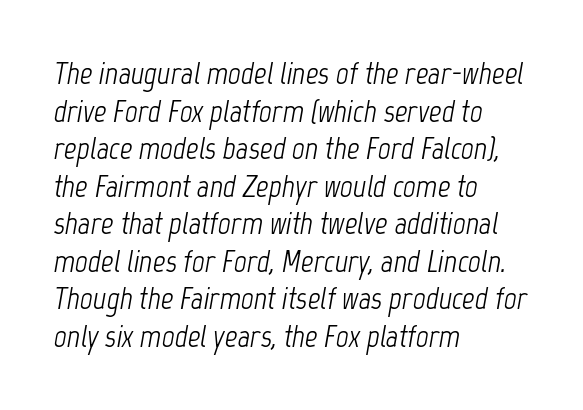
The image shows 31 px light, condensed type, italic (leaning right); set left-aligned, line spacing 1.21x, normal letter spacing, not underlined; low stroke contrast and a medium x-height.
